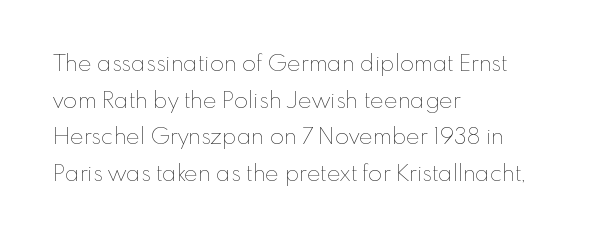
{"italic": "no", "bold": "no", "underline": "no", "align": "left", "line_spacing": "normal", "line_spacing_ratio": 1.59, "letter_spacing": "normal", "letter_spacing_em": 0.0, "glyph_px": 23}
